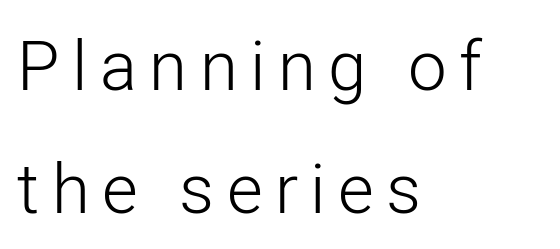
Is this a heavy cut? Hardly; it is regular or lighter. The font family rendered here belongs to the sans-serif group. Letters rest on an invisible, unmarked baseline. If you drew a ruler down the left edge, every line would touch it. A roman cut, with each character standing at attention.
